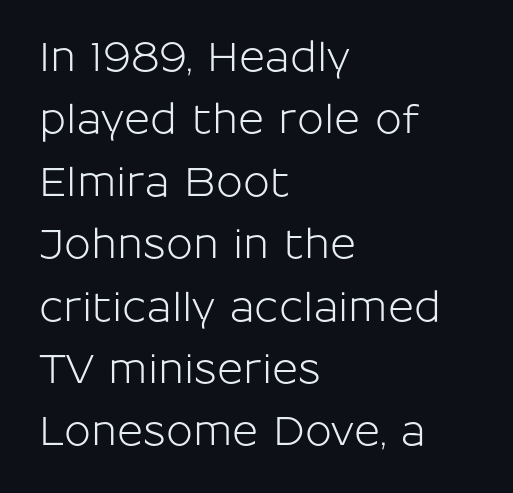
Q: Is the text italic (slanted)? A: No, it is upright.
Q: Is the typeface a serif or a sans-serif typeface? A: Sans-serif.
Q: Is the text underlined? A: No.
Q: How is the paragraph aligned? A: Left-aligned.
Q: Is the spacing between letters normal or unusually wide? A: Normal.
Q: Is the spacing between lines tight, normal or loose? A: Normal.
Q: Width (condensed, normal, or wide)? A: Normal.
Q: Stroke contrast? A: Low.
Q: x-height? A: Medium.
Q: Monospaced? A: No.
